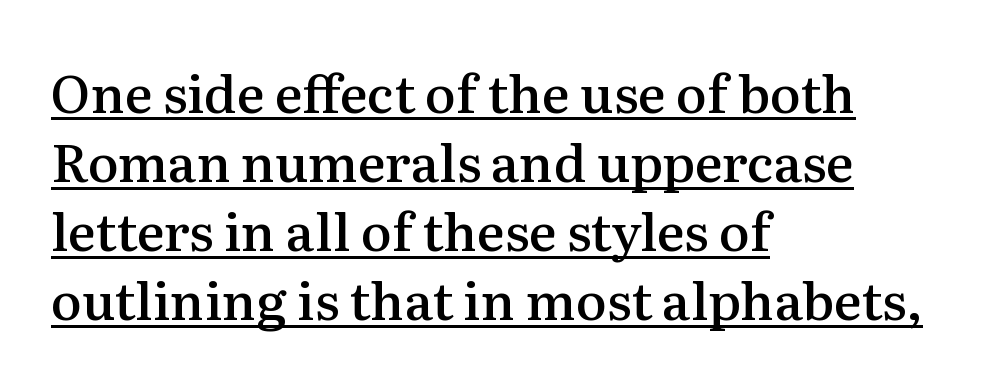
{"serif": "yes", "italic": "no", "bold": "semi", "weight": "semibold", "width": "normal", "stroke_contrast": "medium", "x_height": "medium", "monospaced": "no", "underline": "yes", "align": "left", "line_spacing": "normal", "line_spacing_ratio": 1.33, "letter_spacing": "normal", "letter_spacing_em": 0.0, "glyph_px": 52}
